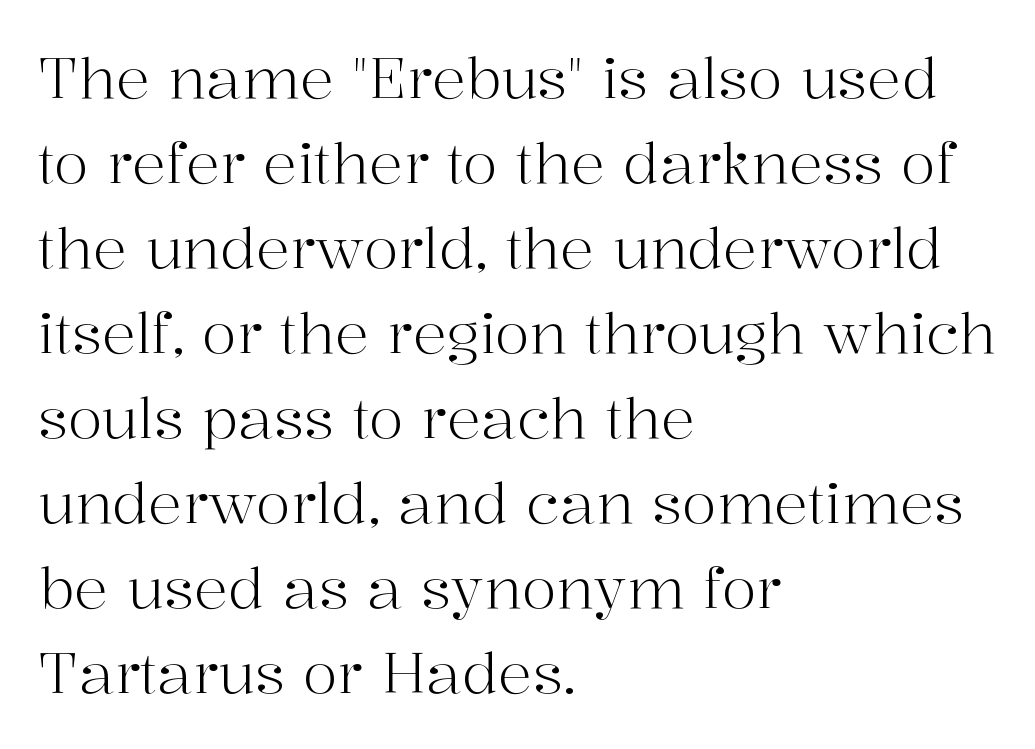
The image shows 57 px light serif type, upright; set left-aligned, normal line spacing (1.49x), normal letter spacing, not underlined; high stroke contrast and a medium x-height.
